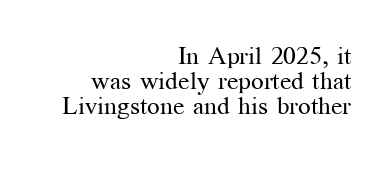
Q: Is the text bold? A: No.
Q: Is the text italic (slanted)? A: No, it is upright.
Q: Is the text underlined? A: No.
Q: How is the paragraph aligned? A: Right-aligned.
Q: Is the spacing between letters normal or unusually wide? A: Normal.
Q: Is the spacing between lines tight, normal or loose? A: Tight.
